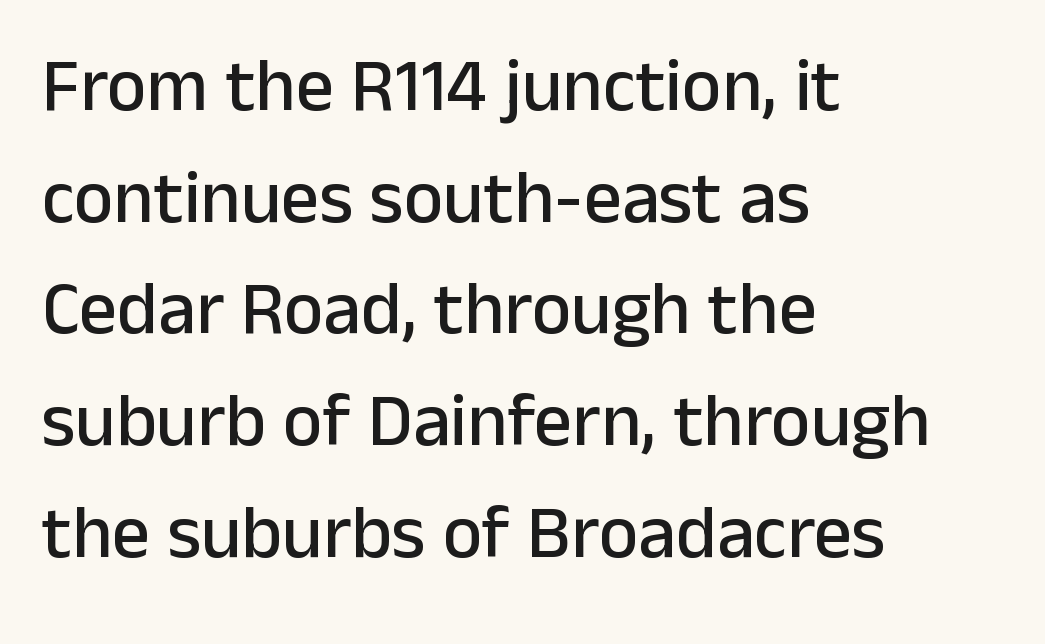
{"serif": "no", "italic": "no", "width": "normal", "stroke_contrast": "low", "x_height": "medium", "monospaced": "no", "underline": "no", "align": "left", "line_spacing": "normal", "line_spacing_ratio": 1.49, "letter_spacing": "normal", "letter_spacing_em": 0.0, "glyph_px": 75}
